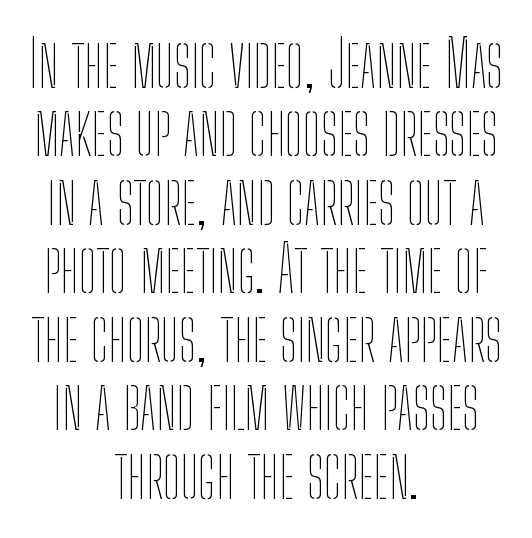
Is this a heavy cut? Hardly; it is regular or lighter. Is this a fixed-width face? No — the glyphs have proportional, varying widths. The lettering holds an erect, upright posture throughout. Tracking here is standard; glyphs follow each other at the usual distance. Tightly led — the rows are bunched. The string is rendered with underlining switched off.
